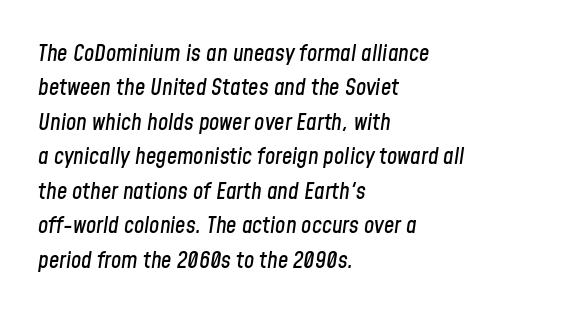
The image shows 23 px text type, italic (leaning right); set left-aligned, normal line spacing (1.5x), normal letter spacing, not underlined.
